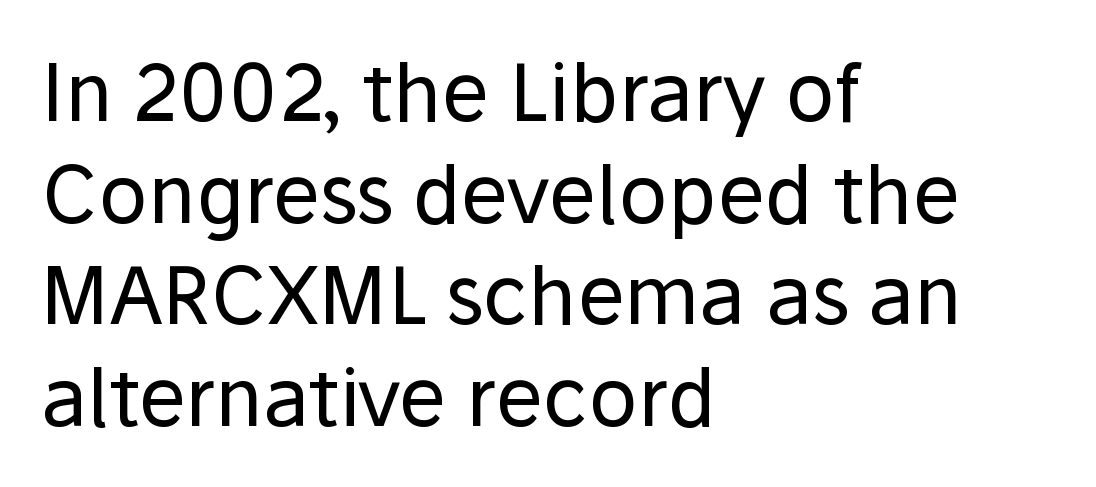
This is roman type, the default non-slanted kind. The letters advance in unequal steps, a hallmark of proportional type. Clear beneath every line of the passage. No letter is thick-stroked: the sample isn't bold. The lines sit at an ordinary, default distance from one another.
